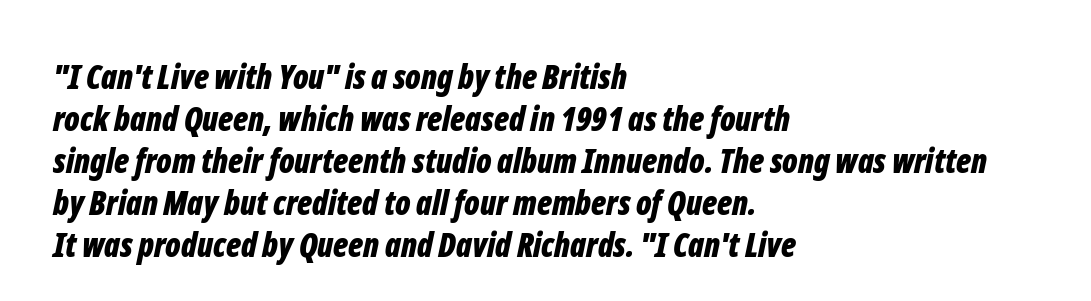
Q: Is the text bold? A: Yes.
Q: Is the text italic (slanted)? A: Yes, it leans right by about 12 degrees.
Q: Is the text underlined? A: No.
Q: How is the paragraph aligned? A: Left-aligned.
Q: Is the spacing between letters normal or unusually wide? A: Normal.
Q: Is the spacing between lines tight, normal or loose? A: Normal.
Q: Width (condensed, normal, or wide)? A: Condensed.
Q: Stroke contrast? A: Low.
Q: x-height? A: Medium.
Q: Monospaced? A: No.
